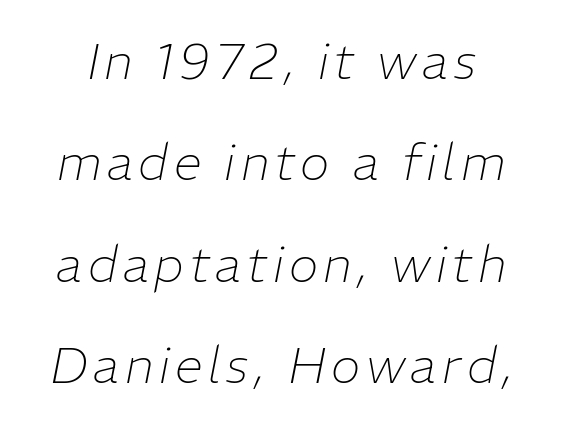
The image shows 50 px thin type, italic (leaning right); set loose line spacing (2.03x), not underlined; low stroke contrast and a medium x-height.
